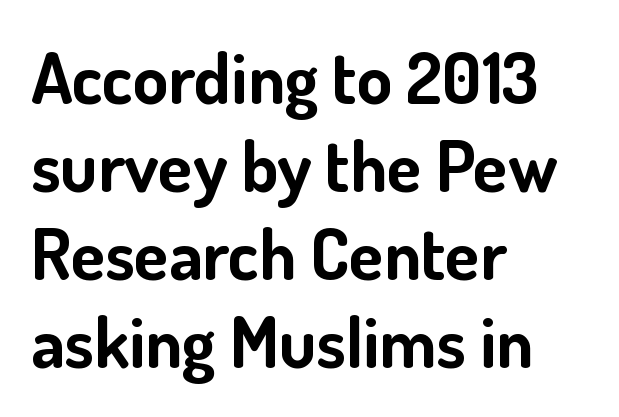
Q: Is the text bold? A: Yes.
Q: Is the text italic (slanted)? A: No, it is upright.
Q: Is the typeface a serif or a sans-serif typeface? A: Sans-serif.
Q: Is the text underlined? A: No.
Q: How is the paragraph aligned? A: Left-aligned.
Q: Is the spacing between letters normal or unusually wide? A: Normal.
Q: Width (condensed, normal, or wide)? A: Normal.
Q: Stroke contrast? A: Low.
Q: x-height? A: Small.
Q: Monospaced? A: No.
